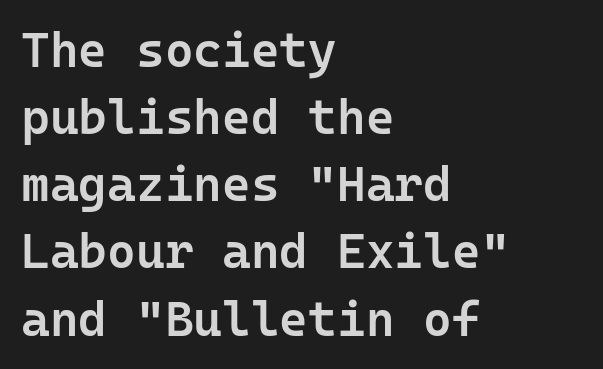
{"serif": "no", "italic": "no", "bold": "semi", "weight": "semibold", "width": "normal", "stroke_contrast": "low", "x_height": "medium", "monospaced": "yes", "underline": "no", "align": "left", "line_spacing": "normal", "line_spacing_ratio": 1.37, "letter_spacing": "normal", "letter_spacing_em": 0.0, "glyph_px": 49}
